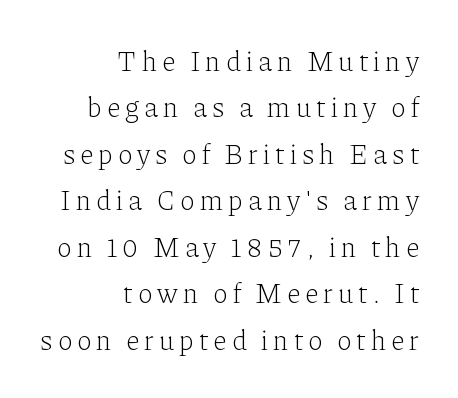
{"serif": "yes", "italic": "no", "bold": "no", "weight": "light", "width": "normal", "stroke_contrast": "low", "x_height": "medium", "monospaced": "no", "underline": "no", "align": "right", "line_spacing": "normal", "line_spacing_ratio": 1.66, "glyph_px": 28}
